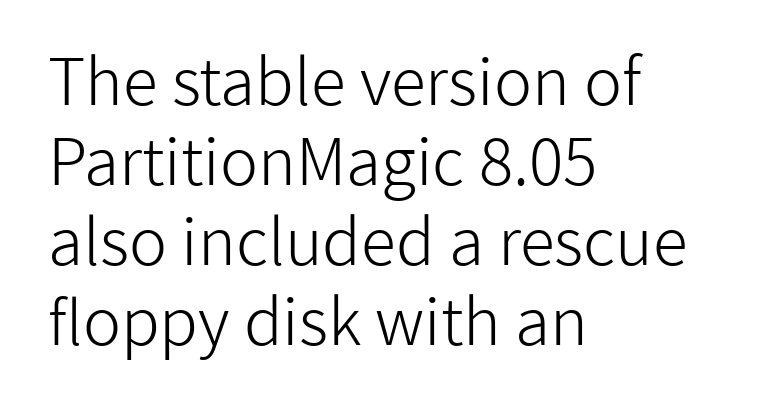
Q: Is the text bold? A: No.
Q: Is the text italic (slanted)? A: No, it is upright.
Q: Is the typeface a serif or a sans-serif typeface? A: Sans-serif.
Q: Is the text underlined? A: No.
Q: How is the paragraph aligned? A: Left-aligned.
Q: Is the spacing between letters normal or unusually wide? A: Normal.
Q: Is the spacing between lines tight, normal or loose? A: Normal.
Q: Width (condensed, normal, or wide)? A: Normal.
Q: Stroke contrast? A: Low.
Q: x-height? A: Medium.
Q: Monospaced? A: No.
